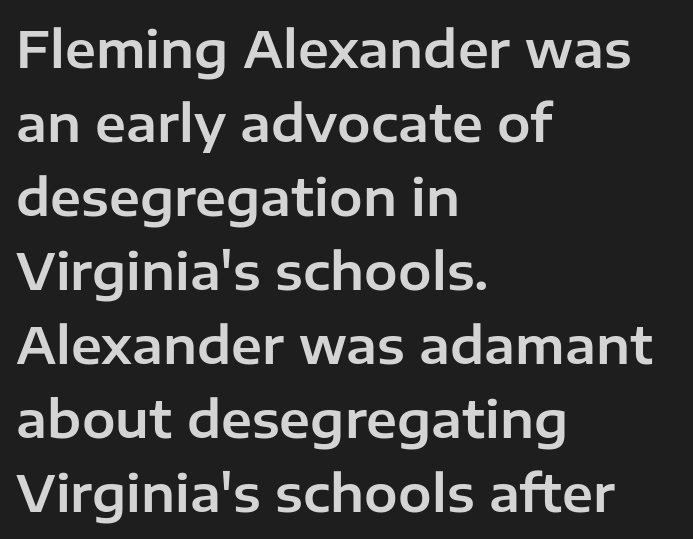
{"serif": "no", "italic": "no", "width": "normal", "stroke_contrast": "low", "x_height": "medium", "monospaced": "no", "underline": "no", "align": "left", "line_spacing": "normal", "line_spacing_ratio": 1.48, "letter_spacing": "normal", "letter_spacing_em": 0.0, "glyph_px": 50}
